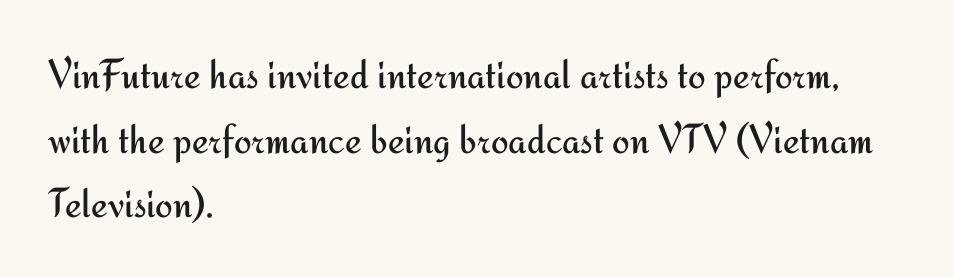
The letterforms sit at book weight or below. These lines keep a tight, regular rhythm from letter to letter. Horizontal alignment here is leftward, the default for most running prose. Rendered with straight, roman letterforms. Beneath every word, the page is bare.
